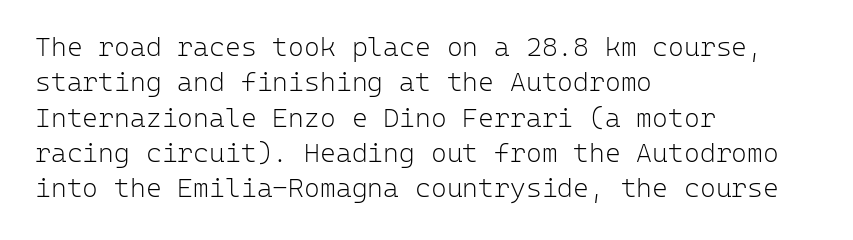
Q: Is the text bold? A: No.
Q: Is the text italic (slanted)? A: No, it is upright.
Q: Is the text underlined? A: No.
Q: How is the paragraph aligned? A: Left-aligned.
Q: Is the spacing between letters normal or unusually wide? A: Normal.
Q: Is the spacing between lines tight, normal or loose? A: Normal.
